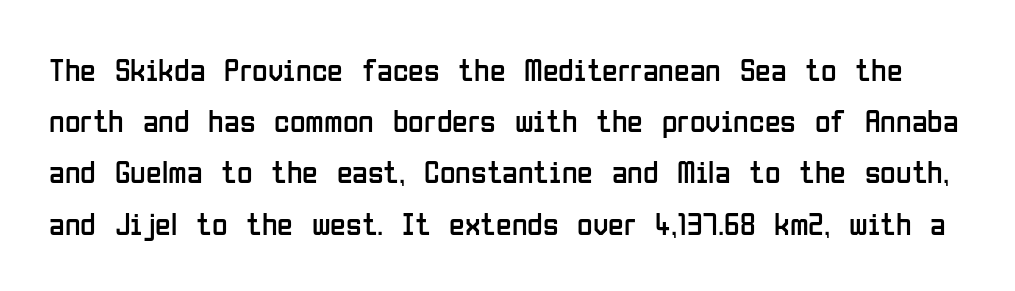
Q: Is the text bold? A: No.
Q: Is the text italic (slanted)? A: No, it is upright.
Q: Is the typeface a serif or a sans-serif typeface? A: Sans-serif.
Q: Is the text underlined? A: No.
Q: Is the spacing between letters normal or unusually wide? A: Normal.
Q: Is the spacing between lines tight, normal or loose? A: Normal.
Q: Width (condensed, normal, or wide)? A: Condensed.
Q: Stroke contrast? A: Low.
Q: x-height? A: Medium.
Q: Monospaced? A: No.
